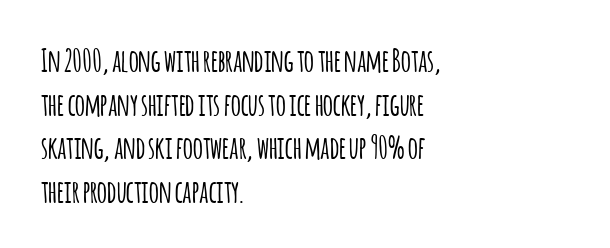
The image shows 31 px condensed sans-serif type, upright; set left-aligned, normal line spacing (1.41x), normal letter spacing, not underlined; low stroke contrast and a large x-height.
